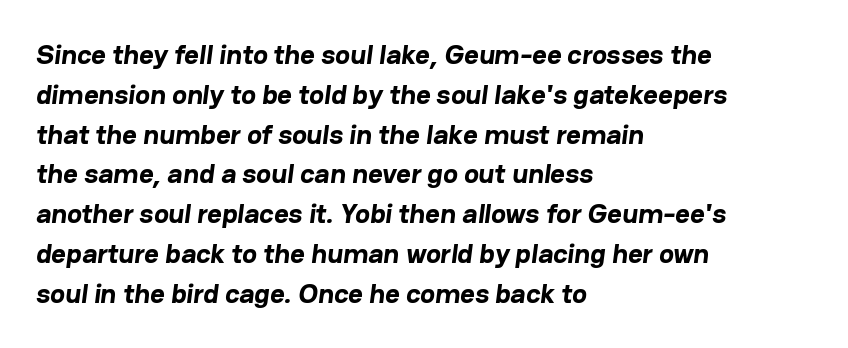
The image shows 28 px bold sans-serif type; set left-aligned, normal line spacing (1.42x), normal letter spacing, not underlined; low stroke contrast and a medium x-height.
